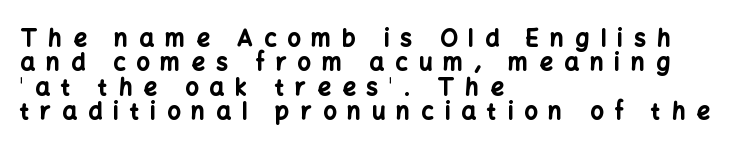
{"italic": "no", "bold": "yes", "underline": "no", "align": "left", "line_spacing": "tight", "line_spacing_ratio": 1.06, "letter_spacing": "wide", "letter_spacing_em": 0.49, "glyph_px": 23}
